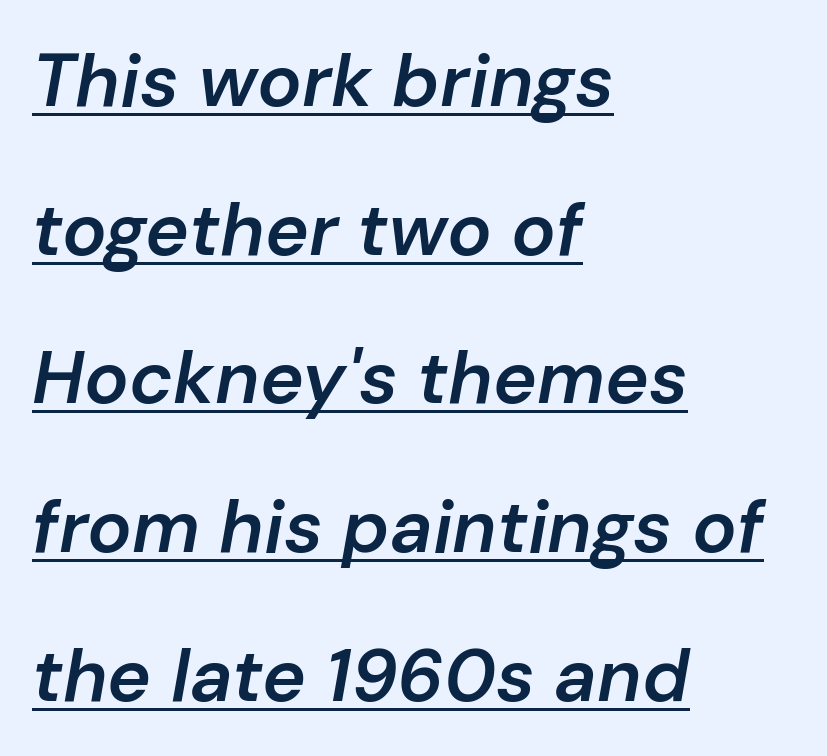
Q: Is the text bold? A: Semi-bold.
Q: Is the text italic (slanted)? A: Yes, it leans right by about 10 degrees.
Q: Is the text underlined? A: Yes.
Q: How is the paragraph aligned? A: Left-aligned.
Q: Is the spacing between letters normal or unusually wide? A: Normal.
Q: Is the spacing between lines tight, normal or loose? A: Loose.
Q: Width (condensed, normal, or wide)? A: Normal.
Q: Stroke contrast? A: Low.
Q: x-height? A: Medium.
Q: Monospaced? A: No.
